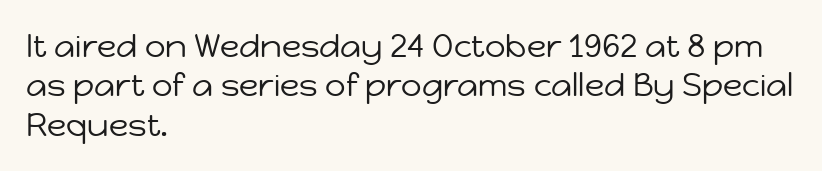
Q: Is the text bold? A: No.
Q: Is the text italic (slanted)? A: No, it is upright.
Q: Is the typeface a serif or a sans-serif typeface? A: Sans-serif.
Q: Is the text underlined? A: No.
Q: How is the paragraph aligned? A: Left-aligned.
Q: Is the spacing between letters normal or unusually wide? A: Normal.
Q: Width (condensed, normal, or wide)? A: Normal.
Q: Stroke contrast? A: Low.
Q: x-height? A: Medium.
Q: Monospaced? A: No.
